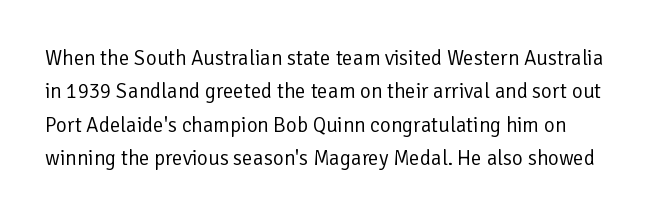
Q: Is the text bold? A: No.
Q: Is the text italic (slanted)? A: No, it is upright.
Q: Is the text underlined? A: No.
Q: Is the spacing between letters normal or unusually wide? A: Normal.
Q: Is the spacing between lines tight, normal or loose? A: Normal.
